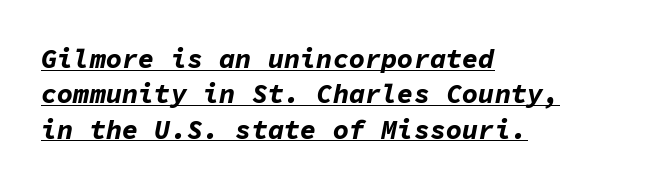
{"italic": "yes", "lean": "right", "slant_degrees": 11, "bold": "yes", "underline": "yes", "align": "left", "line_spacing": "normal", "line_spacing_ratio": 1.31, "letter_spacing": "normal", "letter_spacing_em": 0.0, "glyph_px": 27}
